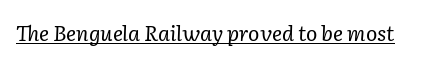
{"italic": "yes", "lean": "right", "slant_degrees": 2, "bold": "no", "underline": "yes", "letter_spacing": "normal", "letter_spacing_em": 0.0, "glyph_px": 21}
